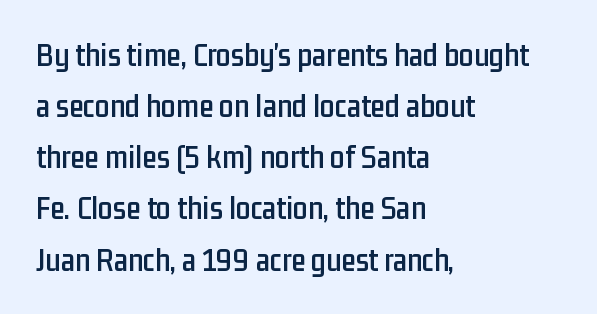
{"serif": "no", "italic": "no", "width": "condensed", "stroke_contrast": "low", "x_height": "medium", "monospaced": "no", "underline": "no", "align": "left", "line_spacing": "normal", "line_spacing_ratio": 1.55, "letter_spacing": "normal", "letter_spacing_em": 0.0, "glyph_px": 33}
